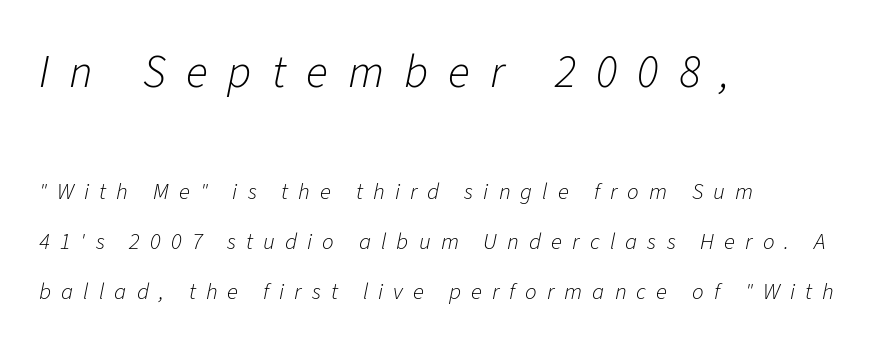
Q: Is the text bold? A: No.
Q: Is the text italic (slanted)? A: Yes, it leans right by about 11 degrees.
Q: Is the text underlined? A: No.
Q: How is the paragraph aligned? A: Left-aligned.
Q: Is the spacing between letters normal or unusually wide? A: Unusually wide.
Q: Is the spacing between lines tight, normal or loose? A: Loose.
Q: Which block of text is set in a larger size, the first (top) or the second (bottom)? A: The first (top) one.
Q: Width (condensed, normal, or wide)? A: Normal.
Q: Stroke contrast? A: Low.
Q: x-height? A: Medium.
Q: Monospaced? A: No.
